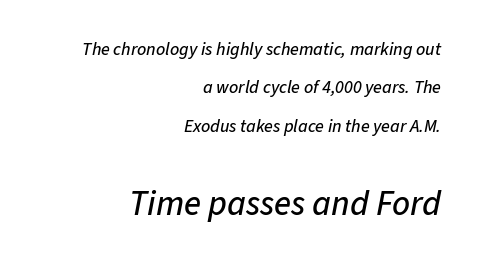
The image shows 35 px text type, italic (leaning right); set right-aligned, loose line spacing (2.13x), normal letter spacing, not underlined; the second (bottom) block is 1.94x larger; low stroke contrast and a medium x-height.
